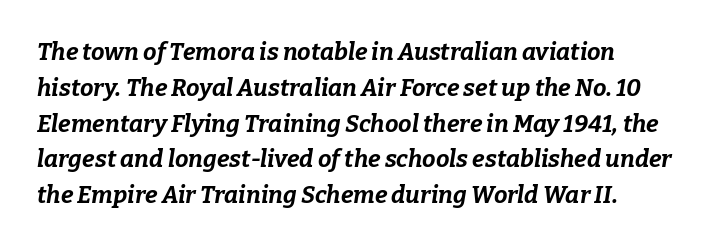
{"italic": "yes", "lean": "right", "slant_degrees": 9, "bold": "yes", "underline": "no", "align": "left", "line_spacing": "normal", "line_spacing_ratio": 1.49, "letter_spacing": "normal", "letter_spacing_em": 0.0, "glyph_px": 24}
